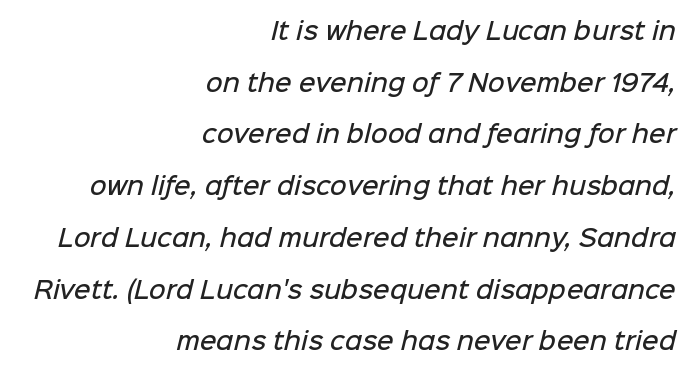
Q: Is the text bold? A: Semi-bold.
Q: Is the text underlined? A: No.
Q: How is the paragraph aligned? A: Right-aligned.
Q: Is the spacing between letters normal or unusually wide? A: Normal.
Q: Is the spacing between lines tight, normal or loose? A: Loose.
